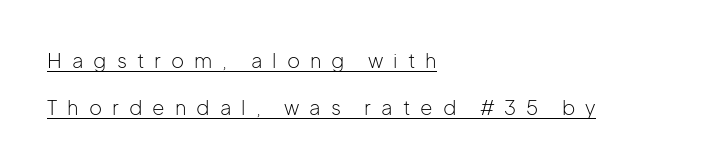
The image shows 20 px text type, upright; set left-aligned, loose line spacing (2.36x), unusually wide letter spacing (+0.5 em), underlined.
